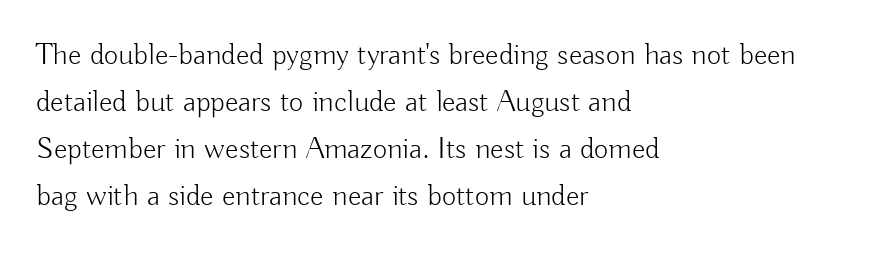
The gaps between neighbouring characters are ordinary and unremarkable. Is there any slant? The stems are plumb. The weight tops out at a normal text grade. Normally led — the rows are evenly, conventionally spaced. The face used here is proportionally spaced, like ordinary book or web type.
